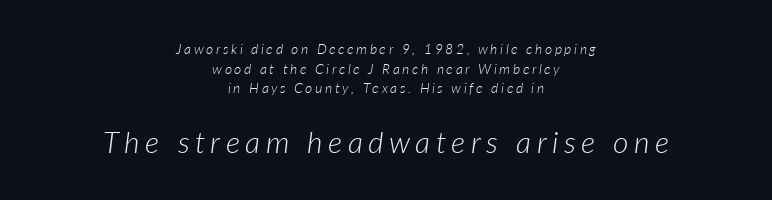
Q: Is the text bold? A: No.
Q: Is the text italic (slanted)? A: Yes, it leans right by about 7 degrees.
Q: Is the text underlined? A: No.
Q: How is the paragraph aligned? A: Centered.
Q: Is the spacing between lines tight, normal or loose? A: Normal.
Q: Which block of text is set in a larger size, the first (top) or the second (bottom)? A: The second (bottom) one.
Q: Width (condensed, normal, or wide)? A: Normal.
Q: Stroke contrast? A: Low.
Q: x-height? A: Medium.
Q: Monospaced? A: No.
